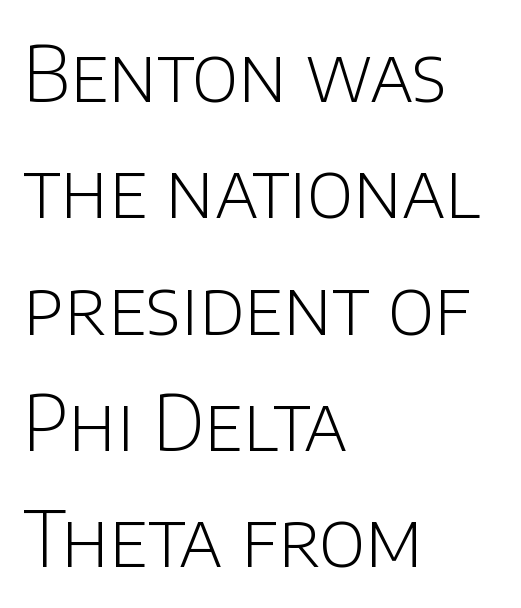
{"serif": "no", "italic": "no", "bold": "no", "weight": "light", "width": "normal", "stroke_contrast": "low", "x_height": "large", "monospaced": "no", "underline": "no", "align": "left", "line_spacing": "normal", "line_spacing_ratio": 1.53, "letter_spacing": "normal", "letter_spacing_em": 0.0, "glyph_px": 76}
